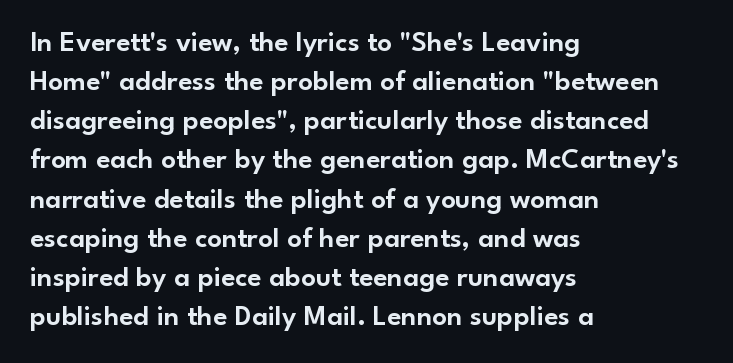
{"serif": "no", "italic": "no", "width": "normal", "stroke_contrast": "low", "x_height": "small", "monospaced": "no", "underline": "no", "align": "left", "line_spacing": "normal", "line_spacing_ratio": 1.35, "letter_spacing": "normal", "letter_spacing_em": 0.0, "glyph_px": 29}
